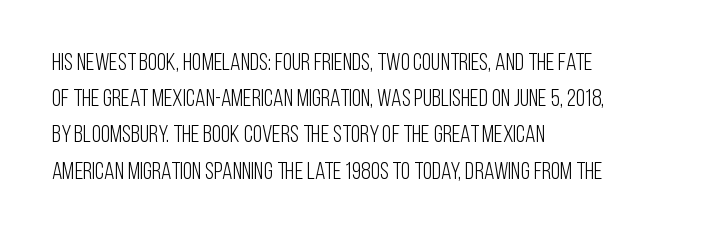
{"italic": "no", "bold": "no", "underline": "no", "align": "left", "line_spacing": "normal", "line_spacing_ratio": 1.51, "letter_spacing": "normal", "letter_spacing_em": 0.0, "glyph_px": 24}
